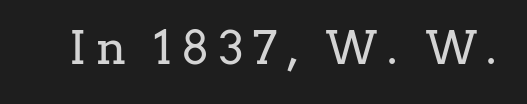
{"serif": "yes", "italic": "no", "bold": "no", "weight": "regular", "width": "normal", "stroke_contrast": "low", "x_height": "medium", "monospaced": "no", "underline": "no", "letter_spacing": "wide", "letter_spacing_em": 0.2, "glyph_px": 46}
